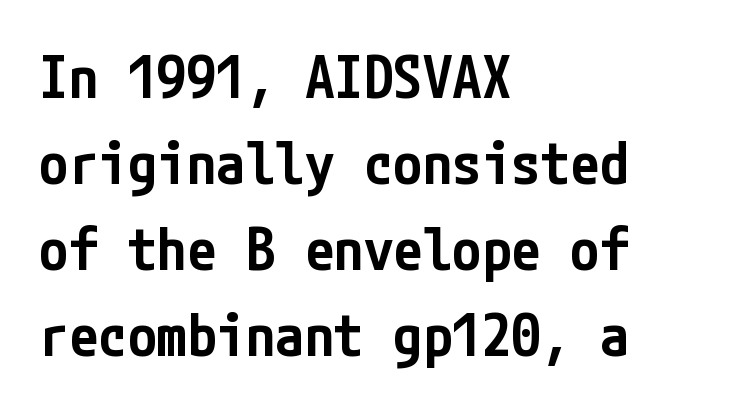
The tracking reads as untouched default to a designer's eye. These lines sit exactly where default settings would place them. A bit beefed up — I'd call it semibold rather than bold. Typeset ragged right — the left edge is the straight one.
